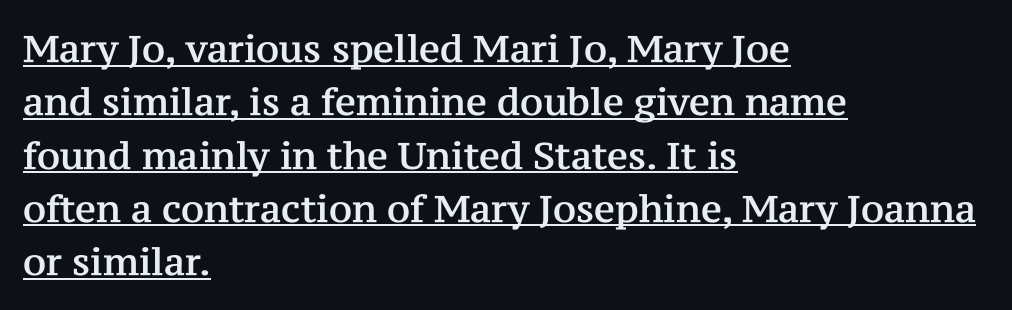
The image shows 37 px serif type, upright; set left-aligned, normal line spacing (1.44x), normal letter spacing, underlined; medium stroke contrast and a medium x-height.
